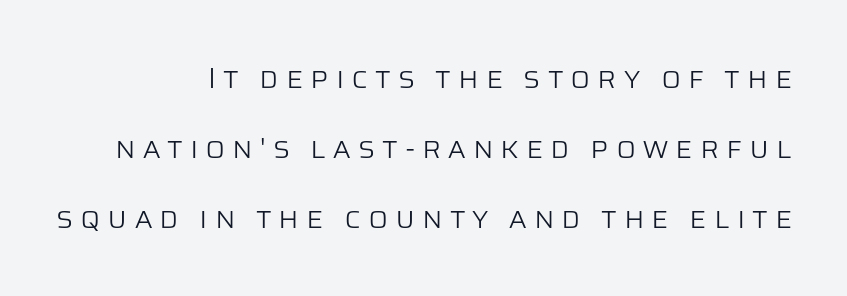
{"serif": "no", "italic": "no", "bold": "no", "weight": "light", "width": "normal", "stroke_contrast": "low", "x_height": "large", "monospaced": "no", "underline": "no", "align": "right", "line_spacing": "loose", "line_spacing_ratio": 2.41, "letter_spacing": "wide", "letter_spacing_em": 0.24, "glyph_px": 29}
